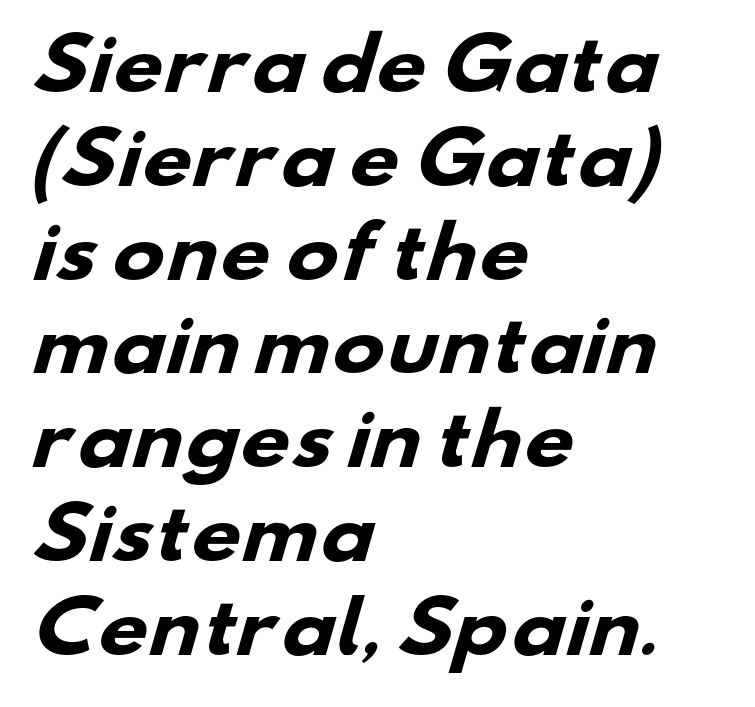
These lines stack with their left ends in a neat column. Regarding leading, the lines here are spaced in the standard way. Spacing between characters is what you'd get straight out of the box. Strong, thick strokes mark this as bold type.
